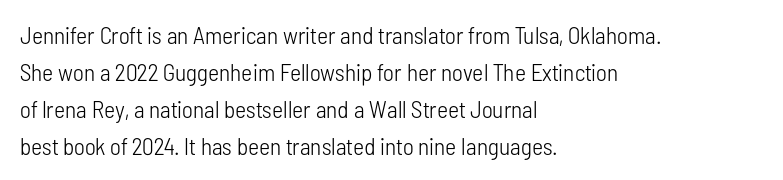
{"italic": "no", "bold": "no", "underline": "no", "align": "left", "line_spacing": "normal", "line_spacing_ratio": 1.54, "letter_spacing": "normal", "letter_spacing_em": 0.0, "glyph_px": 24}
